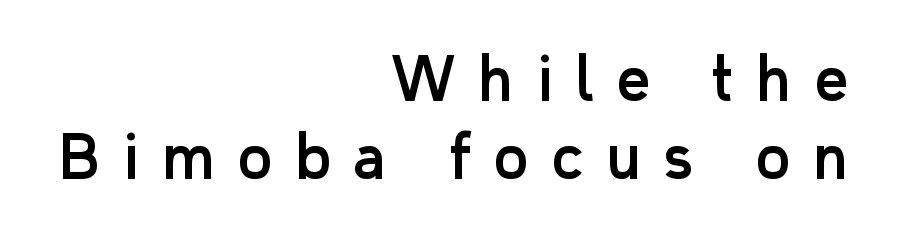
Q: Is the text italic (slanted)? A: No, it is upright.
Q: Is the typeface a serif or a sans-serif typeface? A: Sans-serif.
Q: Is the text underlined? A: No.
Q: How is the paragraph aligned? A: Right-aligned.
Q: Is the spacing between letters normal or unusually wide? A: Unusually wide.
Q: Is the spacing between lines tight, normal or loose? A: Normal.
Q: Width (condensed, normal, or wide)? A: Normal.
Q: Stroke contrast? A: Low.
Q: x-height? A: Medium.
Q: Monospaced? A: No.
